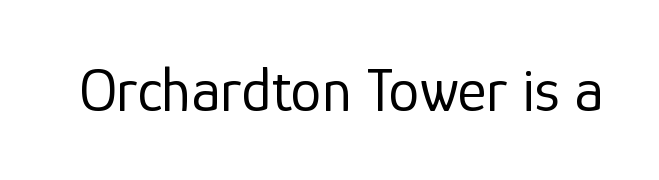
The image shows 62 px regular-weight sans-serif type, upright; set normal letter spacing, not underlined; low stroke contrast and a medium x-height.
